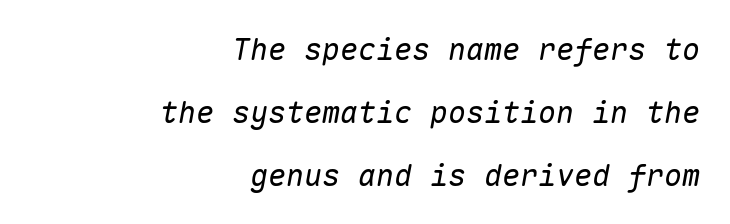
Short and long lines alike share a common ending point at right. Spacing between characters is what you'd get straight out of the box. Slant detected: the letters are inclined. Words float on clear page, feet unadorned. Summary of weight: not heavy and not bold. Loosely led — the rows are spread out.
